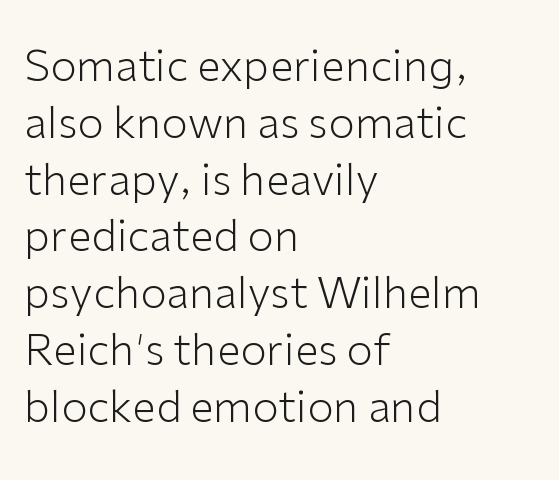
Q: Is the text bold? A: No.
Q: Is the text italic (slanted)? A: No, it is upright.
Q: Is the typeface a serif or a sans-serif typeface? A: Sans-serif.
Q: Is the text underlined? A: No.
Q: How is the paragraph aligned? A: Left-aligned.
Q: Is the spacing between letters normal or unusually wide? A: Normal.
Q: Is the spacing between lines tight, normal or loose? A: Normal.
Q: Width (condensed, normal, or wide)? A: Normal.
Q: Stroke contrast? A: Low.
Q: x-height? A: Medium.
Q: Monospaced? A: No.
